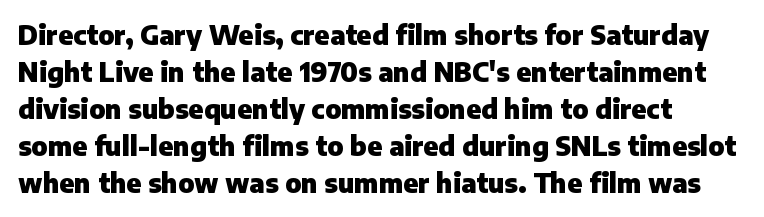
The image shows 26 px bold type, upright; set left-aligned, normal line spacing (1.42x), normal letter spacing, not underlined.
